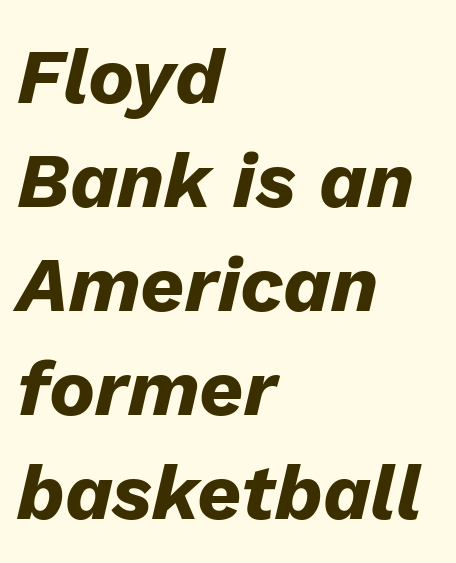
{"italic": "yes", "lean": "right", "slant_degrees": 13, "bold": "yes", "weight": "heavy", "width": "normal", "stroke_contrast": "low", "x_height": "medium", "monospaced": "no", "underline": "no", "align": "left", "line_spacing": "normal", "line_spacing_ratio": 1.35, "letter_spacing": "normal", "letter_spacing_em": 0.0, "glyph_px": 77}
